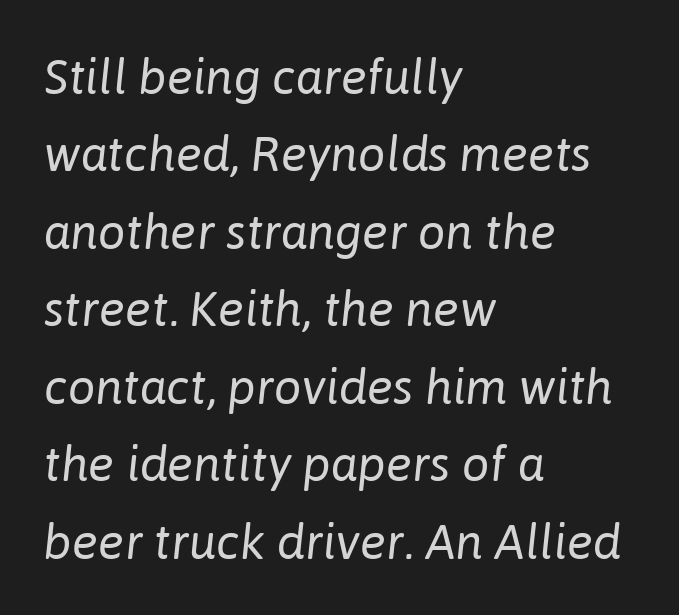
The image shows 49 px regular-weight type, italic (leaning right); set left-aligned, normal line spacing (1.58x), normal letter spacing, not underlined; low stroke contrast and a medium x-height.
